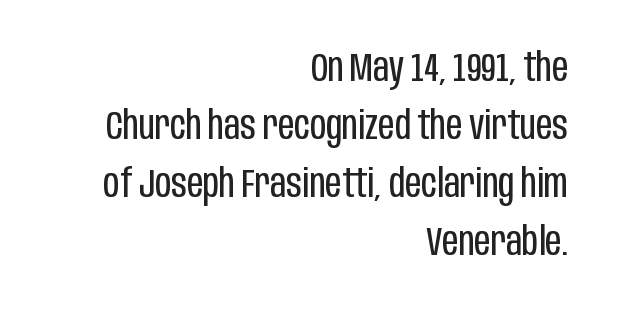
Q: Is the text bold? A: No.
Q: Is the text italic (slanted)? A: No, it is upright.
Q: Is the typeface a serif or a sans-serif typeface? A: Sans-serif.
Q: Is the text underlined? A: No.
Q: How is the paragraph aligned? A: Right-aligned.
Q: Is the spacing between letters normal or unusually wide? A: Normal.
Q: Is the spacing between lines tight, normal or loose? A: Normal.
Q: Width (condensed, normal, or wide)? A: Condensed.
Q: Stroke contrast? A: Low.
Q: x-height? A: Large.
Q: Monospaced? A: No.
